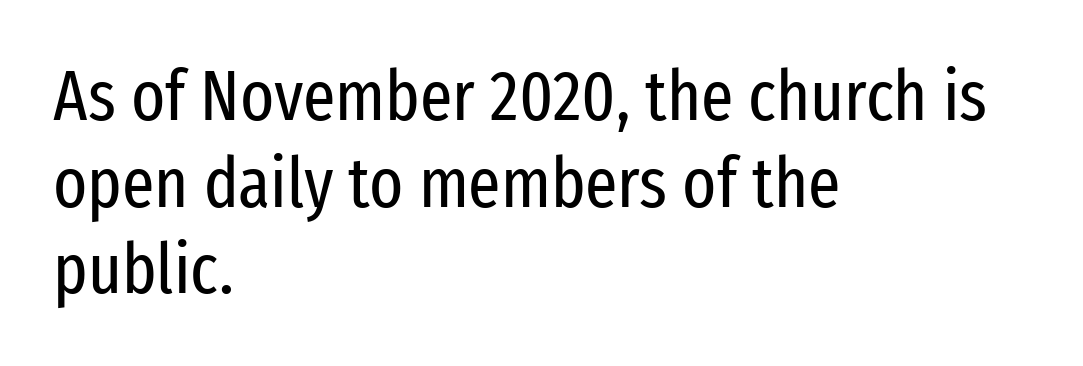
{"serif": "no", "italic": "no", "bold": "no", "weight": "regular", "width": "condensed", "stroke_contrast": "low", "x_height": "medium", "monospaced": "no", "underline": "no", "align": "left", "line_spacing_ratio": 1.22, "letter_spacing": "normal", "letter_spacing_em": 0.0, "glyph_px": 71}
